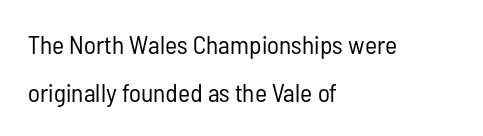
The image shows 26 px text type, upright; set left-aligned, line spacing 1.84x, normal letter spacing, not underlined.
